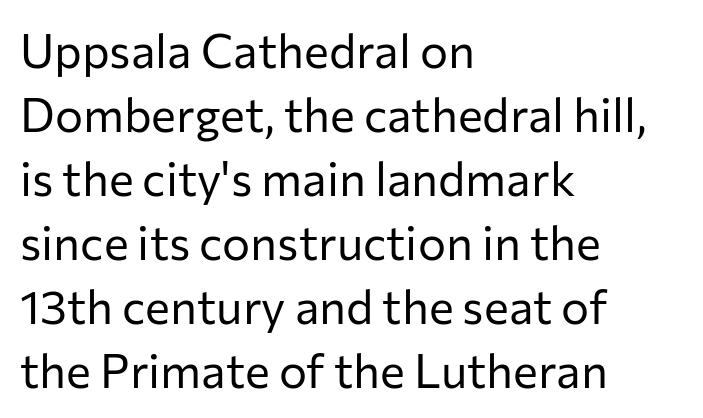
Q: Is the text bold? A: No.
Q: Is the text italic (slanted)? A: No, it is upright.
Q: Is the typeface a serif or a sans-serif typeface? A: Sans-serif.
Q: Is the text underlined? A: No.
Q: How is the paragraph aligned? A: Left-aligned.
Q: Is the spacing between letters normal or unusually wide? A: Normal.
Q: Is the spacing between lines tight, normal or loose? A: Normal.
Q: Width (condensed, normal, or wide)? A: Normal.
Q: Stroke contrast? A: Low.
Q: x-height? A: Medium.
Q: Monospaced? A: No.
